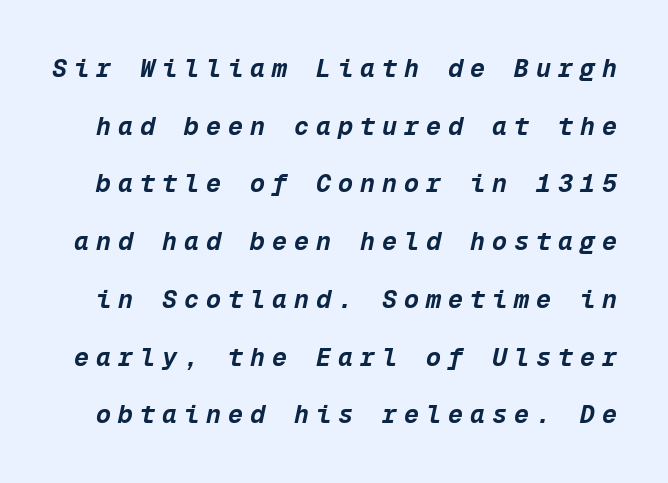
The image shows 25 px bold type, italic (leaning right); set loose line spacing (2.31x), unusually wide letter spacing (+0.28 em), not underlined.
